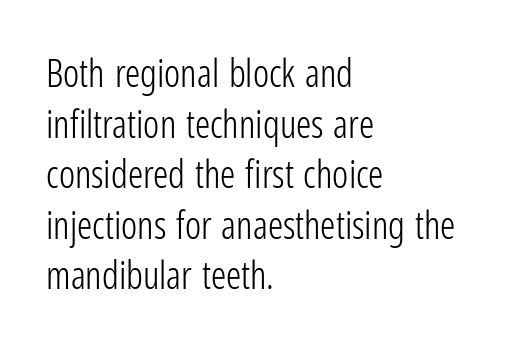
The image shows 38 px light, condensed sans-serif type, upright; set left-aligned, normal line spacing (1.33x), normal letter spacing, not underlined; low stroke contrast and a medium x-height.
